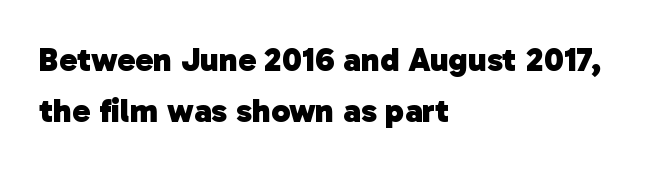
The face used here is a sans, in the tradition of grotesques and geometrics. Compared with an ordinary text face, these strokes are far heavier — a full bold. The passage shown has conventional tracking throughout. The zone under the glyphs is completely vacant. Each letter keeps its own natural width here, so spacing adapts to shape. All the whitespace from short lines collects on the right.
